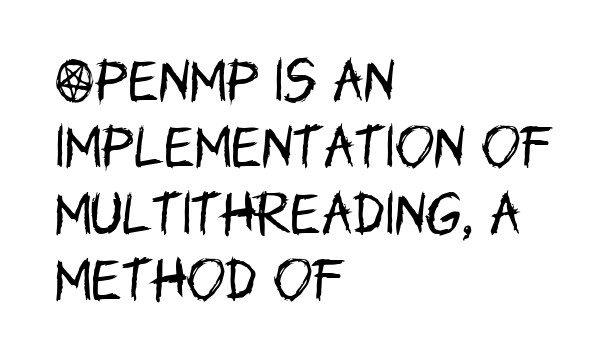
The image shows 47 px regular-weight, condensed sans-serif type, upright; set left-aligned, normal line spacing (1.41x), normal letter spacing, not underlined; low stroke contrast and a large x-height.
